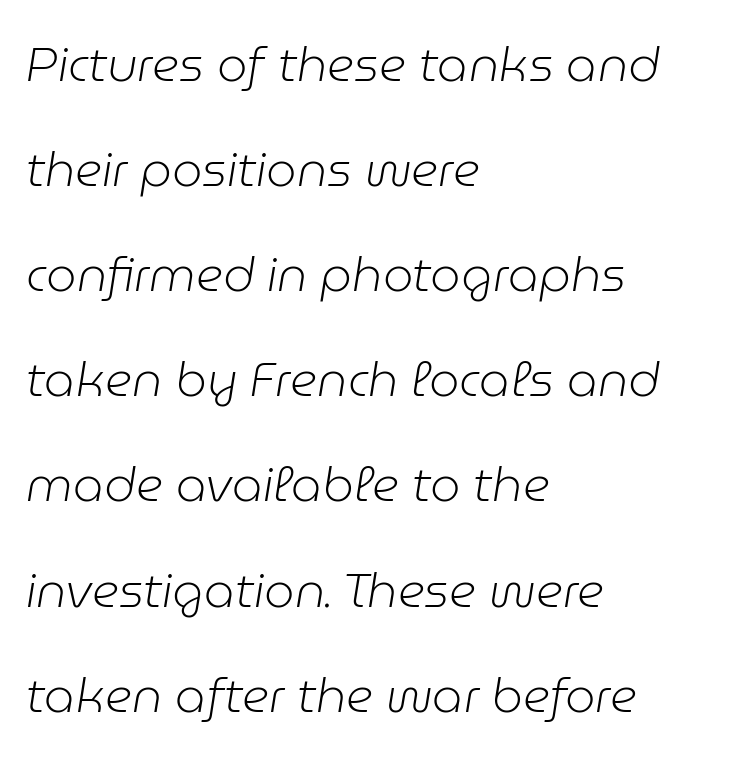
{"italic": "yes", "lean": "right", "slant_degrees": 9, "bold": "no", "weight": "light", "width": "normal", "stroke_contrast": "low", "x_height": "medium", "monospaced": "no", "underline": "no", "align": "left", "line_spacing": "loose", "line_spacing_ratio": 2.19, "letter_spacing": "normal", "letter_spacing_em": 0.0, "glyph_px": 48}
